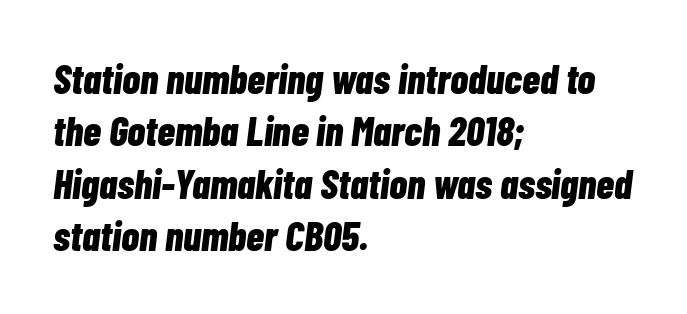
{"italic": "yes", "lean": "right", "slant_degrees": 7, "bold": "yes", "weight": "bold", "width": "condensed", "stroke_contrast": "low", "x_height": "medium", "monospaced": "no", "underline": "no", "align": "left", "line_spacing": "normal", "line_spacing_ratio": 1.28, "letter_spacing": "normal", "letter_spacing_em": 0.0, "glyph_px": 41}
